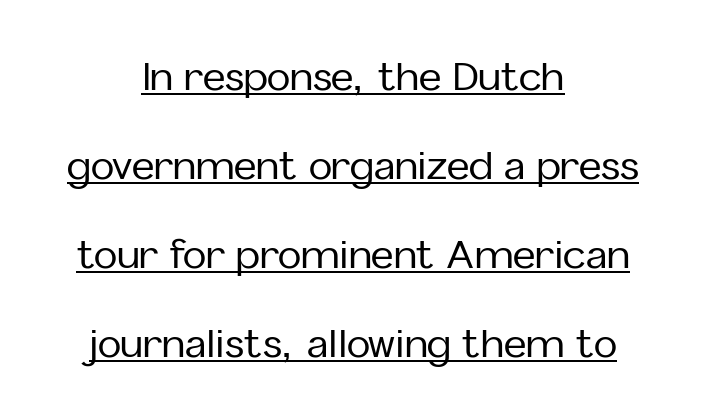
The font's upright variant was chosen for this text. In terms of letterspacing, this is plain default setting. These lines are centered, leaving both edges ragged. These characters rest on top of a visible drawn line.
